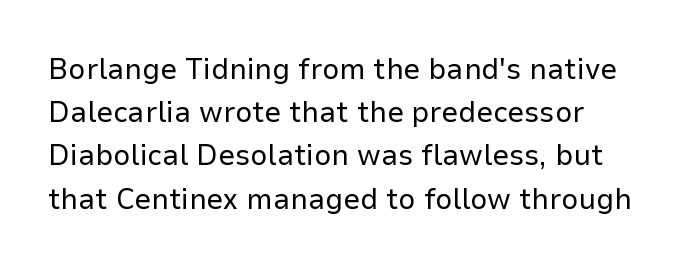
Q: Is the text bold? A: No.
Q: Is the text italic (slanted)? A: No, it is upright.
Q: Is the typeface a serif or a sans-serif typeface? A: Sans-serif.
Q: Is the text underlined? A: No.
Q: Is the spacing between letters normal or unusually wide? A: Normal.
Q: Is the spacing between lines tight, normal or loose? A: Normal.
Q: Width (condensed, normal, or wide)? A: Normal.
Q: Stroke contrast? A: Low.
Q: x-height? A: Medium.
Q: Monospaced? A: No.
